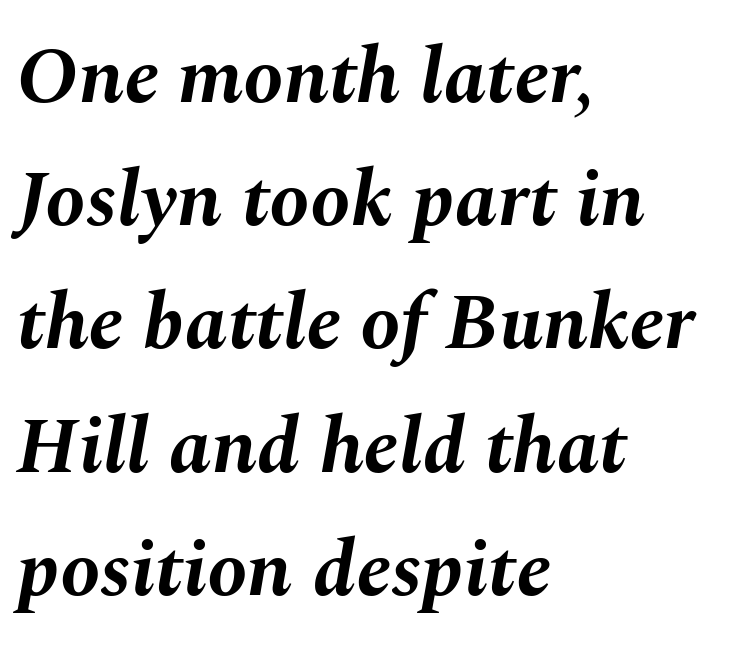
Q: Is the text bold? A: Yes.
Q: Is the text italic (slanted)? A: Yes, it leans right by about 10 degrees.
Q: Is the text underlined? A: No.
Q: How is the paragraph aligned? A: Left-aligned.
Q: Is the spacing between letters normal or unusually wide? A: Normal.
Q: Is the spacing between lines tight, normal or loose? A: Normal.
Q: Width (condensed, normal, or wide)? A: Normal.
Q: Stroke contrast? A: Medium.
Q: x-height? A: Medium.
Q: Monospaced? A: No.
